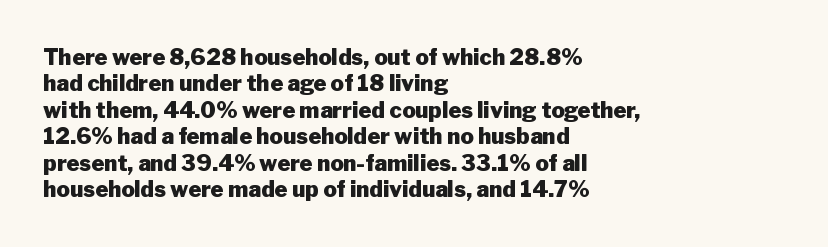
Q: Is the text bold? A: Yes.
Q: Is the text italic (slanted)? A: No, it is upright.
Q: Is the text underlined? A: No.
Q: How is the paragraph aligned? A: Left-aligned.
Q: Is the spacing between letters normal or unusually wide? A: Normal.
